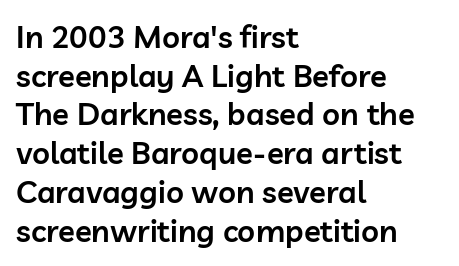
Q: Is the text bold? A: Semi-bold.
Q: Is the text italic (slanted)? A: No, it is upright.
Q: Is the typeface a serif or a sans-serif typeface? A: Sans-serif.
Q: Is the text underlined? A: No.
Q: How is the paragraph aligned? A: Left-aligned.
Q: Is the spacing between letters normal or unusually wide? A: Normal.
Q: Is the spacing between lines tight, normal or loose? A: Normal.
Q: Width (condensed, normal, or wide)? A: Normal.
Q: Stroke contrast? A: Low.
Q: x-height? A: Medium.
Q: Monospaced? A: No.
